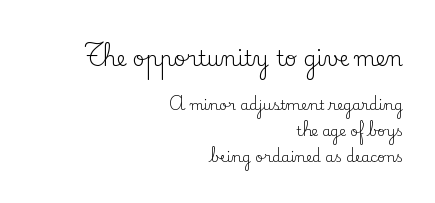
Q: Is the text bold? A: No.
Q: Is the text italic (slanted)? A: No, it is upright.
Q: Is the text underlined? A: No.
Q: How is the paragraph aligned? A: Right-aligned.
Q: Is the spacing between letters normal or unusually wide? A: Normal.
Q: Which block of text is set in a larger size, the first (top) or the second (bottom)? A: The first (top) one.
